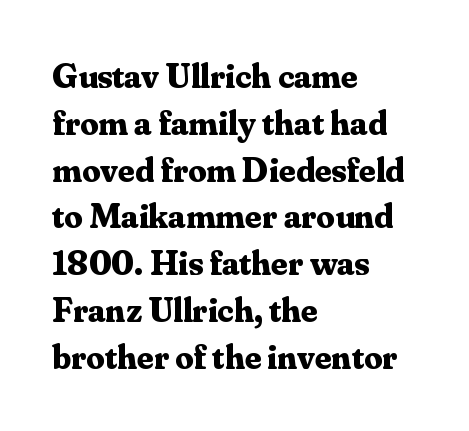
Q: Is the text bold? A: Yes.
Q: Is the text italic (slanted)? A: No, it is upright.
Q: Is the typeface a serif or a sans-serif typeface? A: Serif.
Q: Is the text underlined? A: No.
Q: How is the paragraph aligned? A: Left-aligned.
Q: Is the spacing between letters normal or unusually wide? A: Normal.
Q: Is the spacing between lines tight, normal or loose? A: Normal.
Q: Width (condensed, normal, or wide)? A: Normal.
Q: Stroke contrast? A: Medium.
Q: x-height? A: Small.
Q: Monospaced? A: No.
